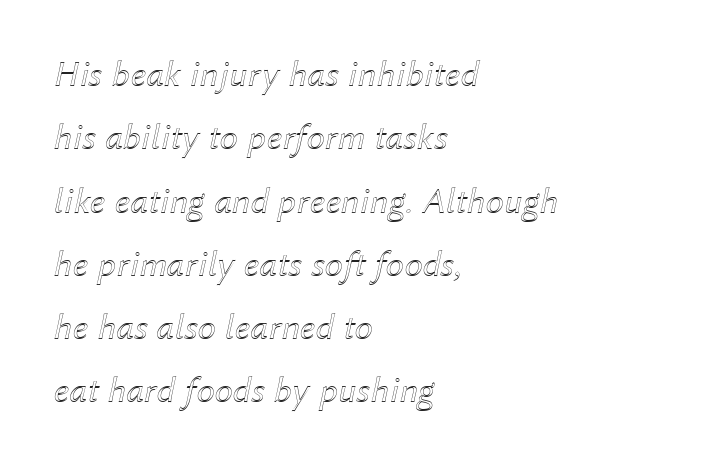
The image shows 37 px text type, italic (leaning right); set left-aligned, line spacing 1.71x, normal letter spacing, not underlined; a medium x-height.
